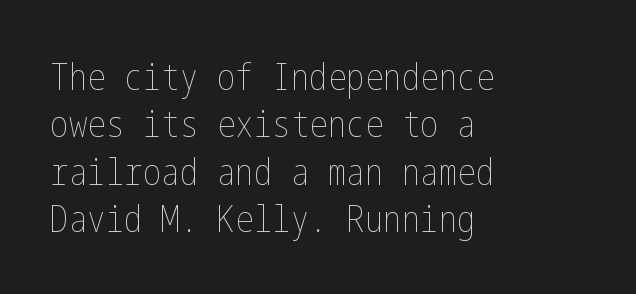
The image shows 37 px thin, condensed type, upright; set left-aligned, normal line spacing (1.28x), normal letter spacing, not underlined; low stroke contrast and a medium x-height.
